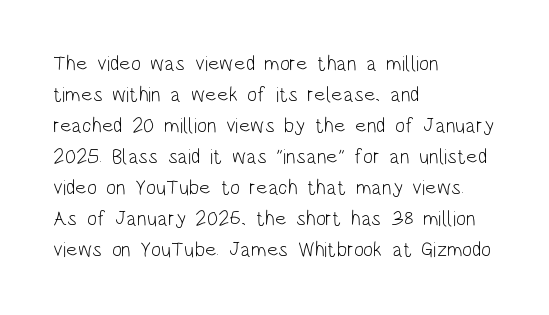
No chunkiness to these letters — they're not bold. The area under the type is left untouched. This rendering uses left alignment, leaving the right contour irregular. The font's upright variant was chosen for this text. Compared with typical body copy, the letter spacing here is the same.
